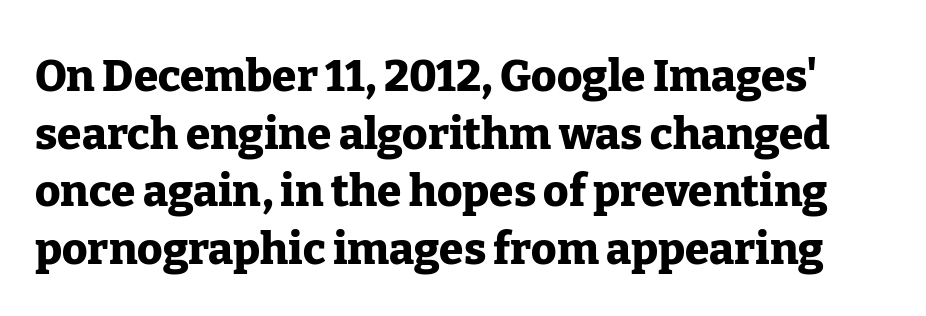
Yep, those are serifs on the letters. Whoever set this chose a conventional vertical rhythm. This sample uses an upright cut, with every glyph sitting square on the baseline. What weight is shown? A full bold with thick strokes. A bare baseline throughout the passage.
